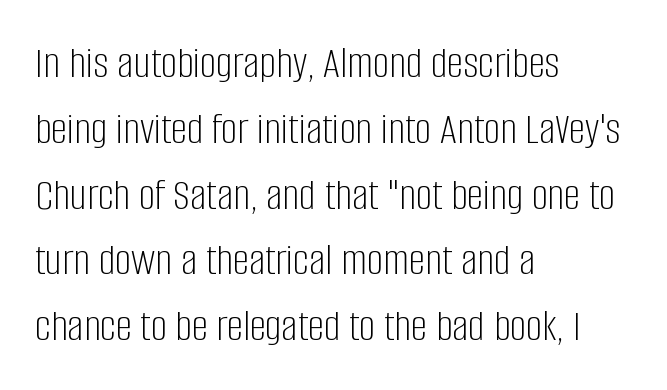
The image shows 46 px light, condensed sans-serif type, upright; set left-aligned, normal line spacing (1.43x), normal letter spacing, not underlined; low stroke contrast and a large x-height.
